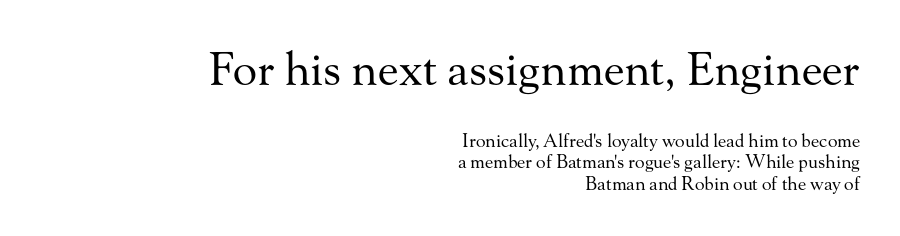
The image shows 45 px regular-weight serif type, upright; set right-aligned, line spacing 1.18x, normal letter spacing, not underlined; the first (top) block is 2.5x larger; medium stroke contrast and a small x-height.
